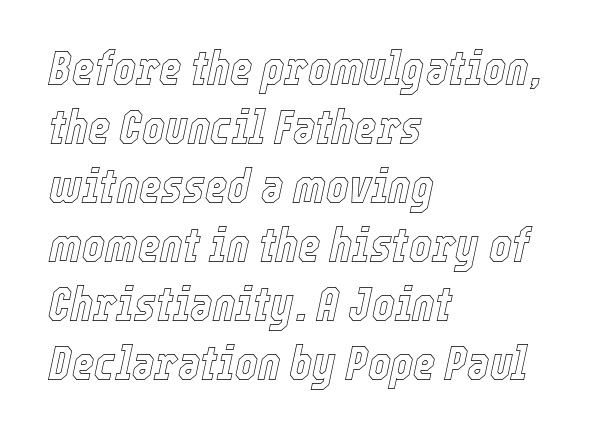
Each letter keeps its own natural width here, so spacing adapts to shape. The horizontal fit of the characters is conventional and even. All the whitespace from short lines collects on the right. Type without underlining. These lines were composed using italics.
